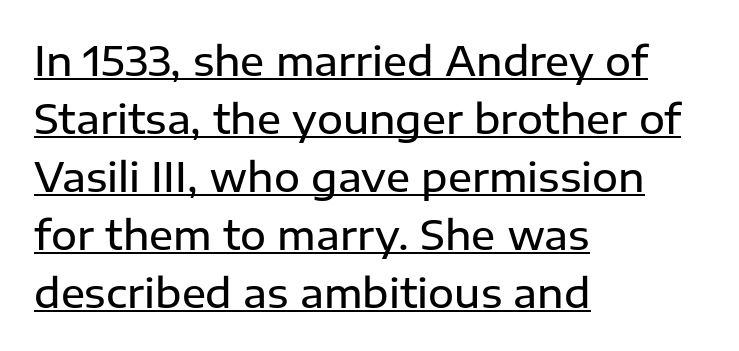
The image shows 40 px semibold sans-serif type, upright; set left-aligned, normal line spacing (1.45x), normal letter spacing, underlined; low stroke contrast and a medium x-height.
